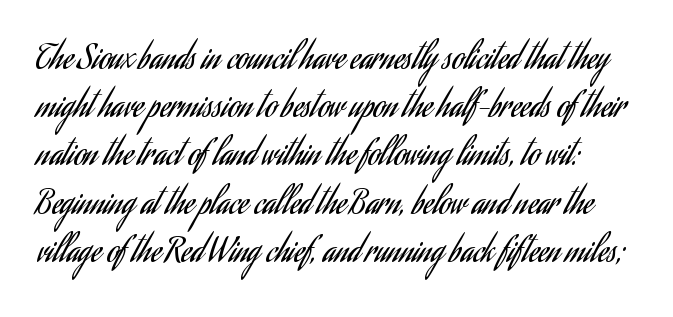
Q: Is the text bold? A: No.
Q: Is the text italic (slanted)? A: Yes.
Q: Is the typeface a serif or a sans-serif typeface? A: Sans-serif.
Q: Is the text underlined? A: No.
Q: Is the spacing between letters normal or unusually wide? A: Normal.
Q: Is the spacing between lines tight, normal or loose? A: Normal.
Q: Width (condensed, normal, or wide)? A: Condensed.
Q: Stroke contrast? A: Low.
Q: x-height? A: Small.
Q: Monospaced? A: No.
